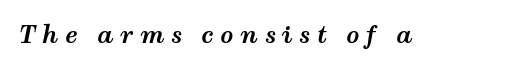
{"italic": "yes", "lean": "right", "slant_degrees": 12, "bold": "yes", "underline": "no", "letter_spacing": "wide", "letter_spacing_em": 0.28, "glyph_px": 23}
